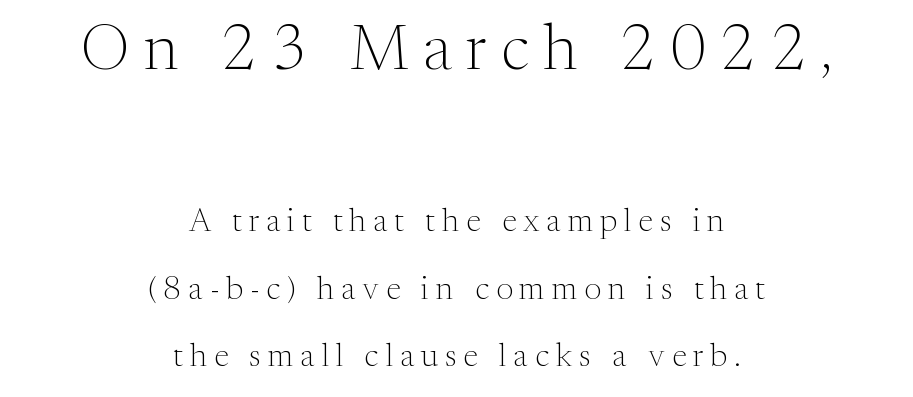
{"serif": "yes", "italic": "no", "bold": "no", "weight": "light", "width": "normal", "stroke_contrast": "medium", "x_height": "medium", "monospaced": "no", "underline": "no", "align": "center", "line_spacing": "loose", "line_spacing_ratio": 2.11, "letter_spacing": "wide", "letter_spacing_em": 0.22, "larger_block": "first", "size_ratio": 2.0, "glyph_px": 64}
